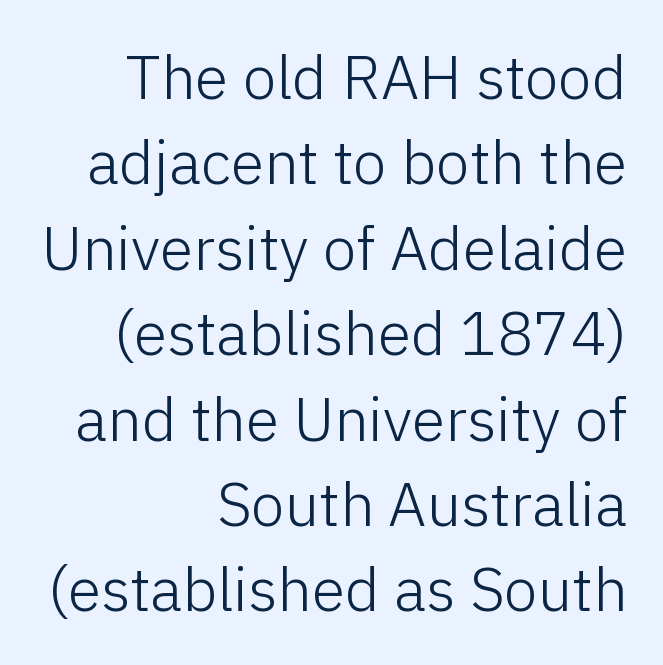
Q: Is the text bold? A: No.
Q: Is the text italic (slanted)? A: No, it is upright.
Q: Is the typeface a serif or a sans-serif typeface? A: Sans-serif.
Q: Is the text underlined? A: No.
Q: How is the paragraph aligned? A: Right-aligned.
Q: Is the spacing between letters normal or unusually wide? A: Normal.
Q: Is the spacing between lines tight, normal or loose? A: Normal.
Q: Width (condensed, normal, or wide)? A: Normal.
Q: Stroke contrast? A: Low.
Q: x-height? A: Medium.
Q: Monospaced? A: No.
